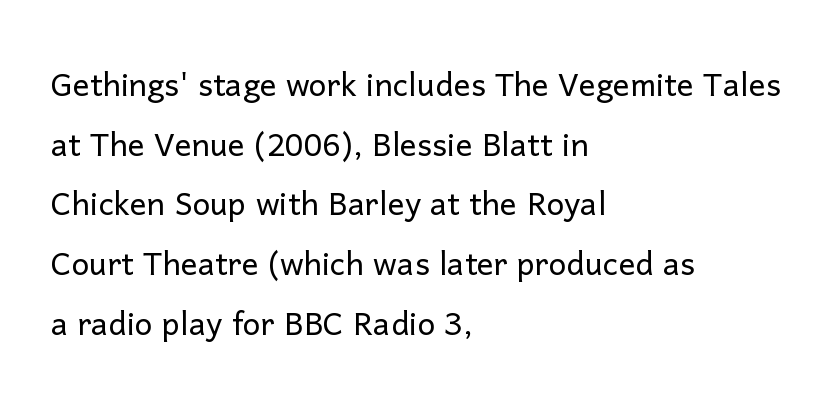
The image shows 42 px light sans-serif type, upright; set left-aligned, normal line spacing (1.42x), normal letter spacing, not underlined; low stroke contrast and a medium x-height.
